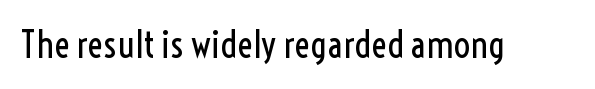
Here the designer chose a conventional face with non-uniform glyph widths. The line texture is even and compact thanks to regular tracking. A clean baseline with only descenders dipping below it. Posture: vertical.
